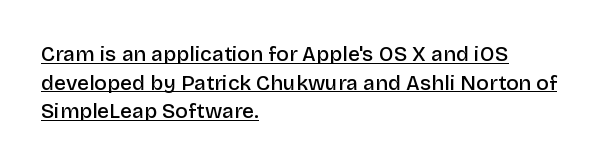
Q: Is the text bold? A: Semi-bold.
Q: Is the text italic (slanted)? A: No, it is upright.
Q: Is the text underlined? A: Yes.
Q: How is the paragraph aligned? A: Left-aligned.
Q: Is the spacing between letters normal or unusually wide? A: Normal.
Q: Is the spacing between lines tight, normal or loose? A: Normal.
